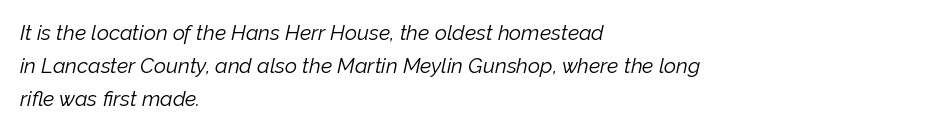
{"italic": "yes", "lean": "right", "slant_degrees": 12, "bold": "no", "underline": "no", "align": "left", "line_spacing": "normal", "line_spacing_ratio": 1.58, "letter_spacing": "normal", "letter_spacing_em": 0.0, "glyph_px": 21}
